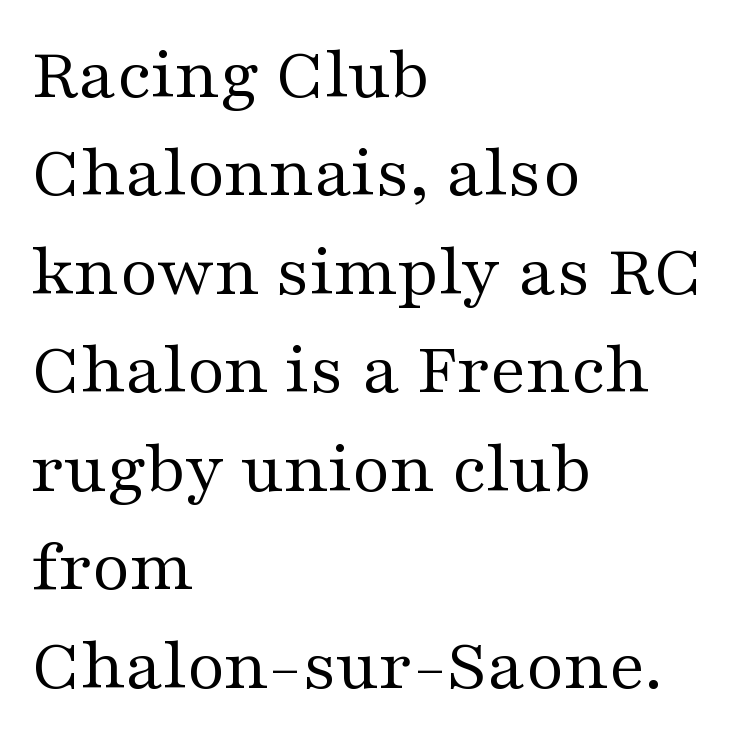
The image shows 74 px regular-weight, wide serif type, upright; set left-aligned, normal line spacing (1.33x), normal letter spacing, not underlined; medium stroke contrast and a medium x-height.
